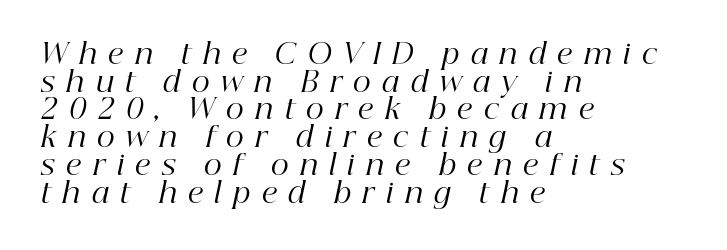
Q: Is the text bold? A: No.
Q: Is the text italic (slanted)? A: Yes, it leans right by about 12 degrees.
Q: Is the typeface a serif or a sans-serif typeface? A: Serif.
Q: Is the text underlined? A: No.
Q: How is the paragraph aligned? A: Left-aligned.
Q: Is the spacing between letters normal or unusually wide? A: Unusually wide.
Q: Is the spacing between lines tight, normal or loose? A: Tight.
Q: Width (condensed, normal, or wide)? A: Normal.
Q: Stroke contrast? A: High.
Q: x-height? A: Medium.
Q: Monospaced? A: No.
